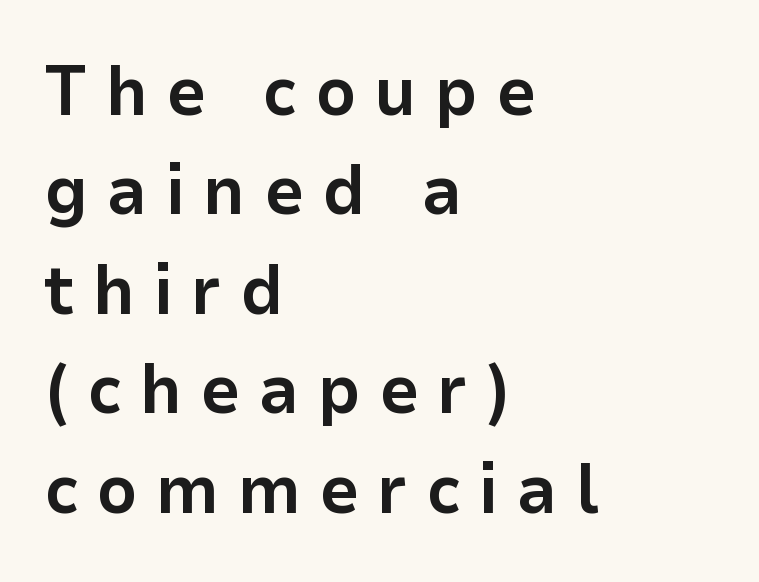
The image shows 70 px bold sans-serif type, upright; set left-aligned, normal line spacing (1.42x), unusually wide letter spacing (+0.26 em), not underlined; low stroke contrast and a medium x-height.
